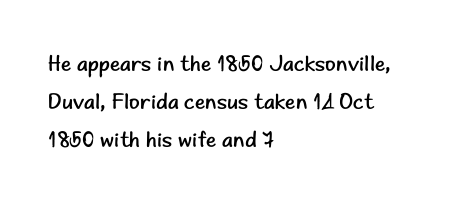
{"italic": "no", "bold": "no", "underline": "no", "align": "left", "line_spacing_ratio": 1.72, "letter_spacing": "normal", "letter_spacing_em": 0.0, "glyph_px": 22}
